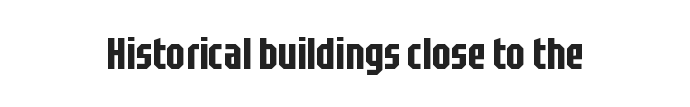
Is this a fixed-width face? No — the glyphs have proportional, varying widths. Typeset on center — no edge is straight. Lines of text with bare space underneath. Italic? Not at all — the glyphs are vertical. This is sans-serif lettering, the kind often seen on screens and signage.
